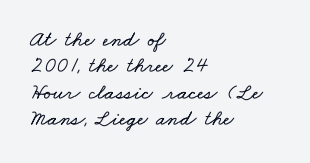
{"underline": "no", "align": "left", "line_spacing_ratio": 1.2, "letter_spacing": "normal", "letter_spacing_em": 0.0, "glyph_px": 22}
